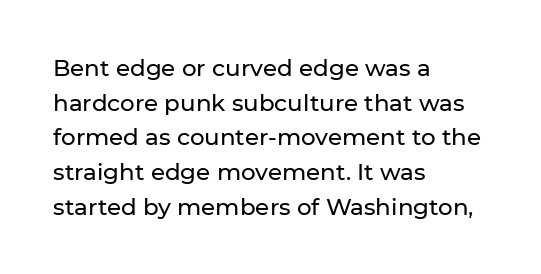
{"italic": "no", "underline": "no", "align": "left", "line_spacing": "normal", "line_spacing_ratio": 1.51, "letter_spacing": "normal", "letter_spacing_em": 0.0, "glyph_px": 23}
